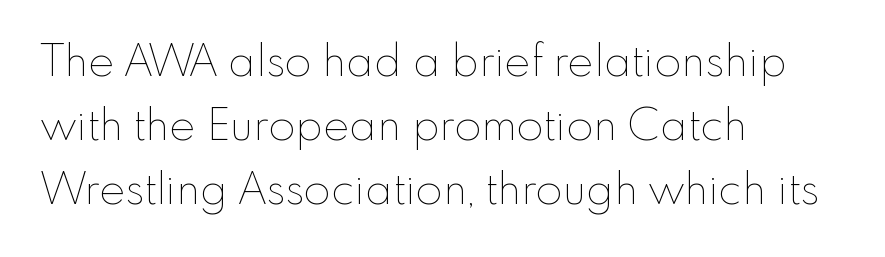
The image shows 44 px thin type, upright; set left-aligned, normal line spacing (1.46x), normal letter spacing, not underlined; low stroke contrast and a small x-height.
